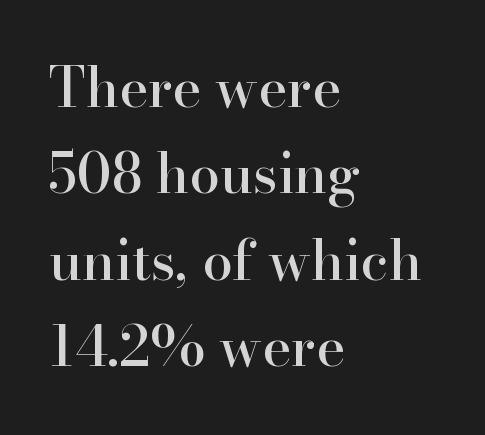
The image shows 55 px serif type, upright; set left-aligned, normal line spacing (1.57x), normal letter spacing, not underlined; high stroke contrast and a small x-height.
